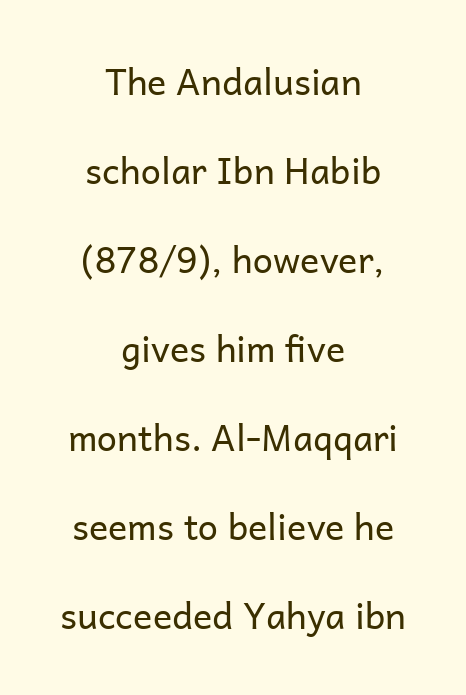
Quick note: interline space is abundant. The area under the type is left untouched. A typesetter would call this proportional, since set widths differ per character. The glyphs in this specimen are sans serif. The passage shown has conventional tracking throughout.
